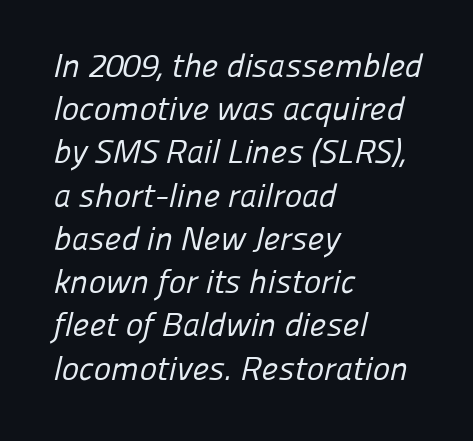
The image shows 33 px regular-weight sans-serif type; set left-aligned, normal line spacing (1.31x), normal letter spacing, not underlined; low stroke contrast and a medium x-height.
